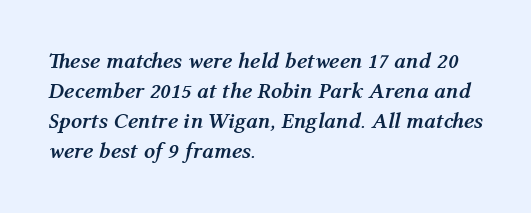
The image shows 22 px bold type, italic (leaning right); set left-aligned, normal line spacing (1.37x), normal letter spacing, not underlined.
